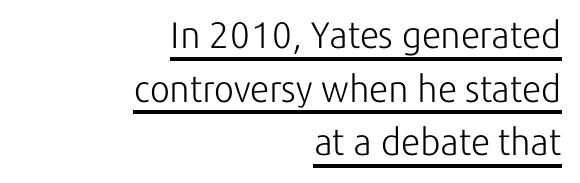
Q: Is the text bold? A: No.
Q: Is the text italic (slanted)? A: No, it is upright.
Q: Is the typeface a serif or a sans-serif typeface? A: Sans-serif.
Q: Is the text underlined? A: Yes.
Q: How is the paragraph aligned? A: Right-aligned.
Q: Is the spacing between letters normal or unusually wide? A: Normal.
Q: Is the spacing between lines tight, normal or loose? A: Normal.
Q: Width (condensed, normal, or wide)? A: Normal.
Q: Stroke contrast? A: Low.
Q: x-height? A: Medium.
Q: Monospaced? A: No.
